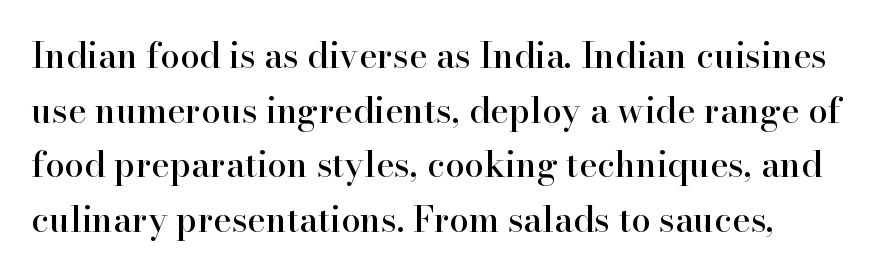
Q: Is the text italic (slanted)? A: No, it is upright.
Q: Is the typeface a serif or a sans-serif typeface? A: Serif.
Q: Is the text underlined? A: No.
Q: Is the spacing between letters normal or unusually wide? A: Normal.
Q: Is the spacing between lines tight, normal or loose? A: Normal.
Q: Width (condensed, normal, or wide)? A: Normal.
Q: Stroke contrast? A: High.
Q: x-height? A: Small.
Q: Monospaced? A: No.
